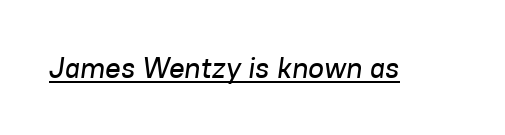
{"italic": "yes", "lean": "right", "slant_degrees": 8, "width": "normal", "stroke_contrast": "low", "x_height": "medium", "monospaced": "no", "underline": "yes", "letter_spacing": "normal", "letter_spacing_em": 0.0, "glyph_px": 29}
